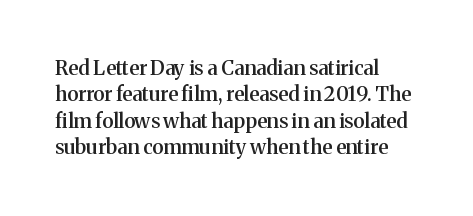
{"italic": "no", "bold": "semi", "underline": "no", "align": "left", "line_spacing": "normal", "line_spacing_ratio": 1.32, "letter_spacing": "normal", "letter_spacing_em": 0.0, "glyph_px": 20}
